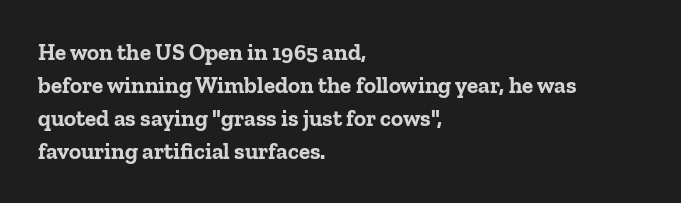
The image shows 23 px bold type, upright; set left-aligned, normal line spacing (1.43x), normal letter spacing, not underlined.
